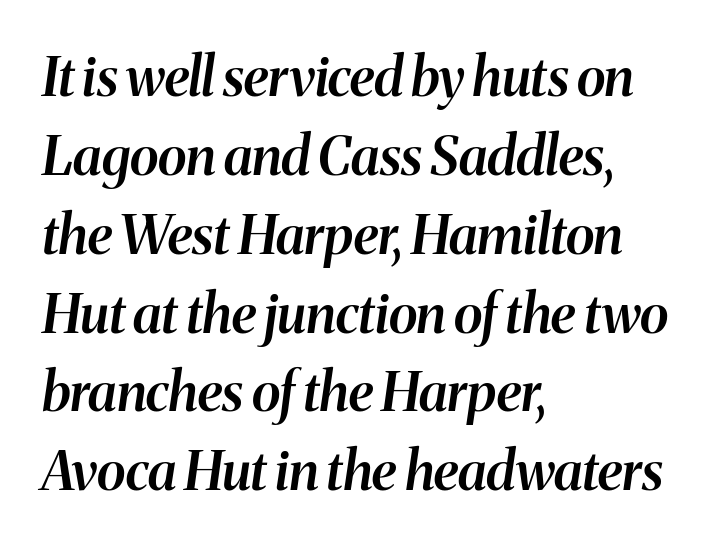
The image shows 54 px semibold type, italic (leaning right); set left-aligned, normal line spacing (1.46x), normal letter spacing, not underlined; medium stroke contrast and a medium x-height.
